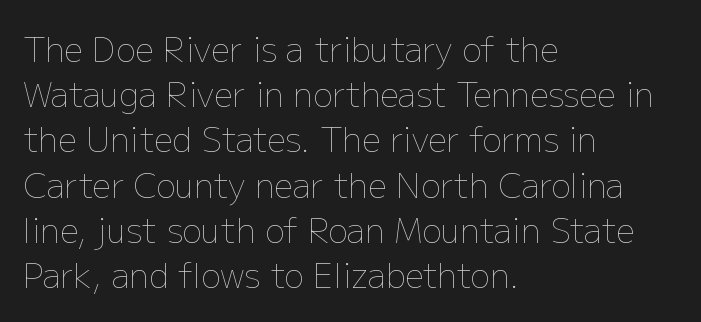
The image shows 33 px thin type, upright; set left-aligned, normal line spacing (1.37x), normal letter spacing, not underlined; low stroke contrast and a medium x-height.
